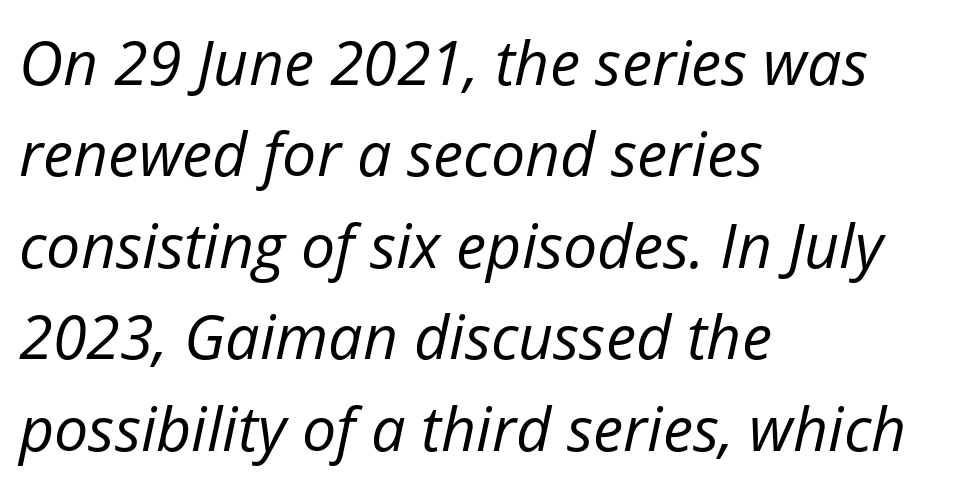
{"italic": "yes", "lean": "right", "slant_degrees": 12, "bold": "no", "weight": "regular", "width": "normal", "stroke_contrast": "low", "x_height": "medium", "monospaced": "no", "underline": "no", "align": "left", "line_spacing": "normal", "line_spacing_ratio": 1.5, "letter_spacing": "normal", "letter_spacing_em": 0.0, "glyph_px": 61}
